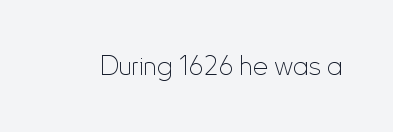
Has an underline been added? It has not. The type is set solid horizontally, with unmodified tracking. The characters are drawn with everyday or finer stroke widths. Every character sits straight up, as roman type does.
